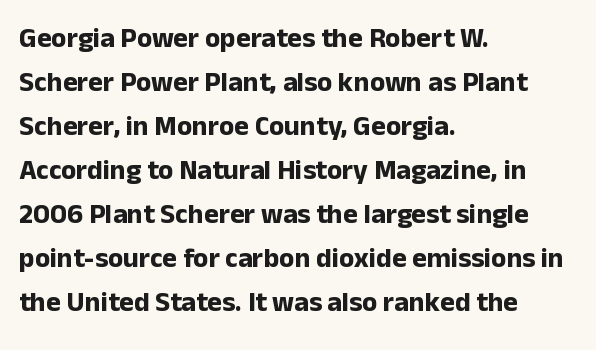
{"serif": "no", "italic": "no", "bold": "yes", "weight": "bold", "width": "normal", "stroke_contrast": "low", "x_height": "medium", "monospaced": "no", "underline": "no", "align": "left", "line_spacing": "normal", "line_spacing_ratio": 1.57, "letter_spacing": "normal", "letter_spacing_em": 0.0, "glyph_px": 28}
